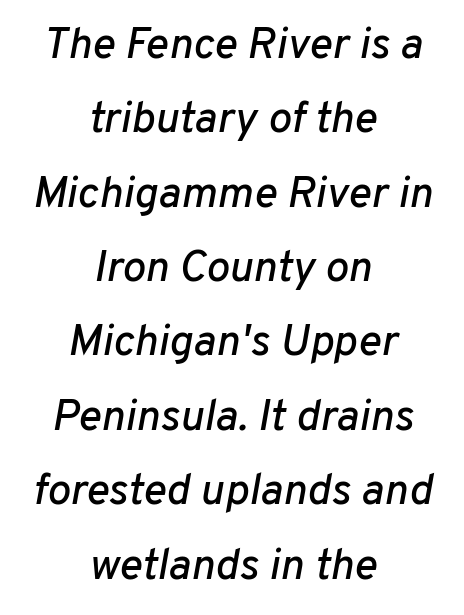
The image shows 44 px text type, italic (leaning right); set centered, normal line spacing (1.69x), normal letter spacing, not underlined; low stroke contrast and a medium x-height.
